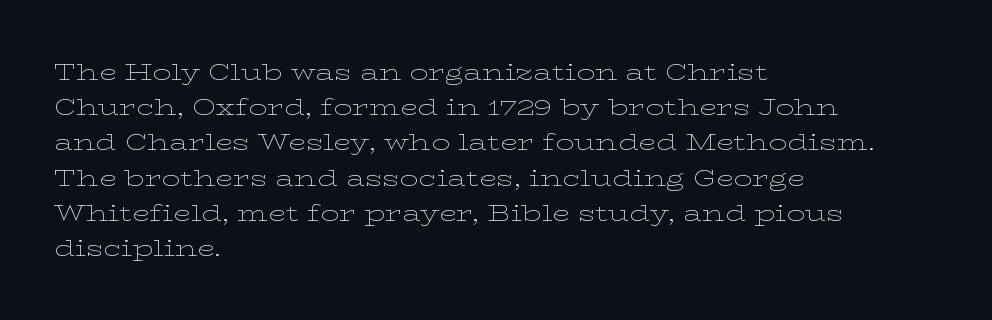
Q: Is the text bold? A: No.
Q: Is the text italic (slanted)? A: No, it is upright.
Q: Is the text underlined? A: No.
Q: How is the paragraph aligned? A: Left-aligned.
Q: Is the spacing between letters normal or unusually wide? A: Normal.
Q: Is the spacing between lines tight, normal or loose? A: Normal.
